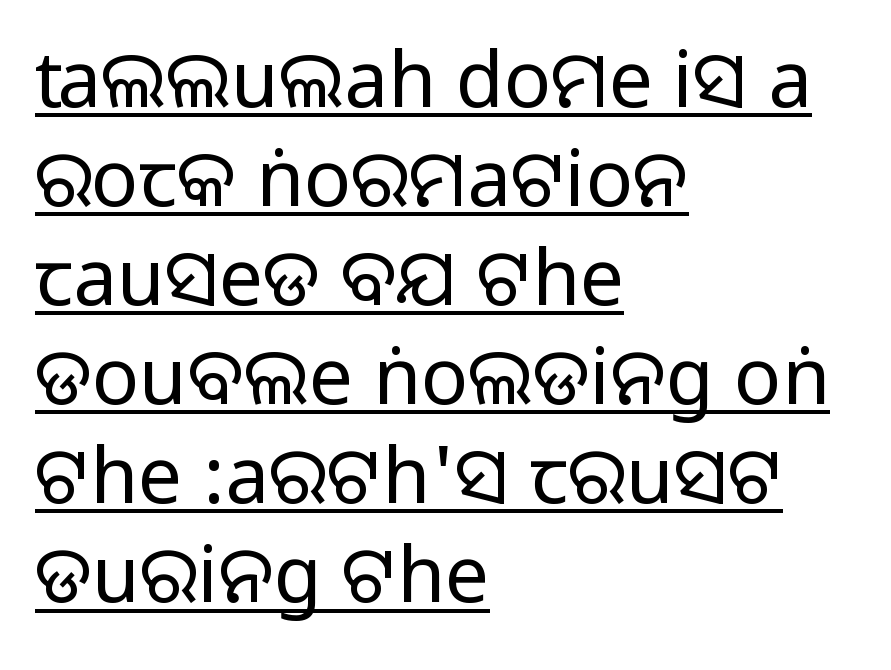
{"serif": "no", "italic": "no", "width": "normal", "stroke_contrast": "medium", "monospaced": "no", "underline": "yes", "align": "left", "line_spacing": "normal", "line_spacing_ratio": 1.27, "letter_spacing": "normal", "letter_spacing_em": 0.0, "glyph_px": 78}
